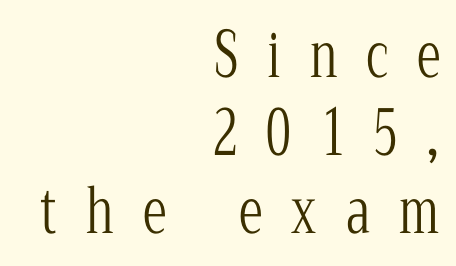
No italicization has been applied; the sample stays upright. Quick note: interline space is typical. This reads as an unemphasized weight, regular at the heaviest. What stands out about the letter spacing? Its width — letters are far apart.
